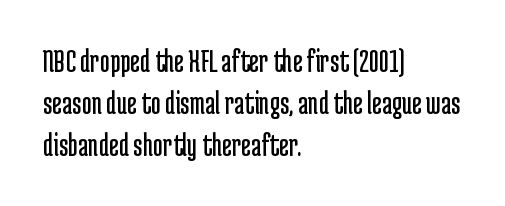
Q: Is the text bold? A: No.
Q: Is the text italic (slanted)? A: No, it is upright.
Q: Is the typeface a serif or a sans-serif typeface? A: Sans-serif.
Q: Is the text underlined? A: No.
Q: How is the paragraph aligned? A: Left-aligned.
Q: Is the spacing between letters normal or unusually wide? A: Normal.
Q: Width (condensed, normal, or wide)? A: Condensed.
Q: Stroke contrast? A: Low.
Q: x-height? A: Medium.
Q: Monospaced? A: No.
